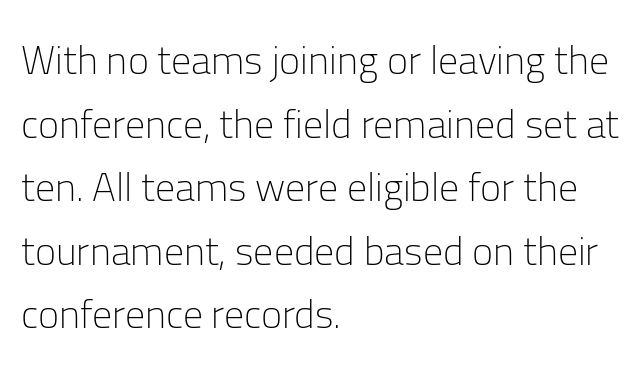
Q: Is the text bold? A: No.
Q: Is the text italic (slanted)? A: No, it is upright.
Q: Is the typeface a serif or a sans-serif typeface? A: Sans-serif.
Q: Is the text underlined? A: No.
Q: How is the paragraph aligned? A: Left-aligned.
Q: Is the spacing between letters normal or unusually wide? A: Normal.
Q: Is the spacing between lines tight, normal or loose? A: Normal.
Q: Width (condensed, normal, or wide)? A: Normal.
Q: Stroke contrast? A: Low.
Q: x-height? A: Medium.
Q: Monospaced? A: No.
